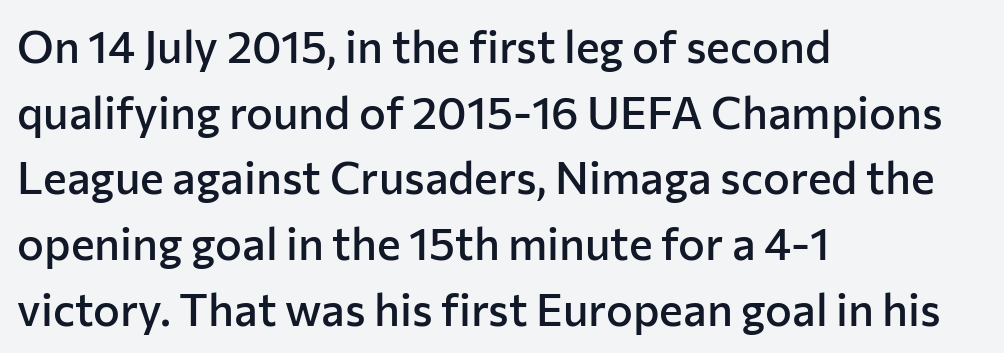
{"serif": "no", "italic": "no", "bold": "semi", "weight": "semibold", "width": "normal", "stroke_contrast": "low", "x_height": "medium", "monospaced": "no", "underline": "no", "align": "left", "line_spacing": "normal", "line_spacing_ratio": 1.46, "letter_spacing": "normal", "letter_spacing_em": 0.0, "glyph_px": 45}
